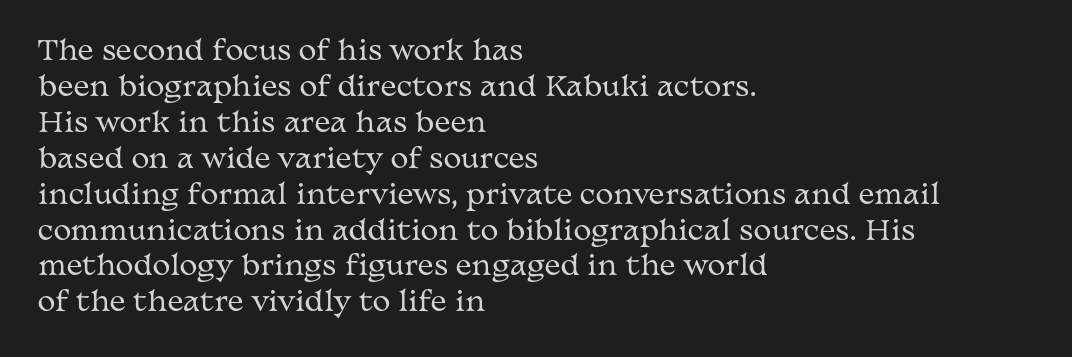
A clean baseline with only descenders dipping below it. The letters stand upright; this is a roman face. The letterforms sit shoulder to shoulder at normal distance. The compositor pushed each line to the left boundary.
